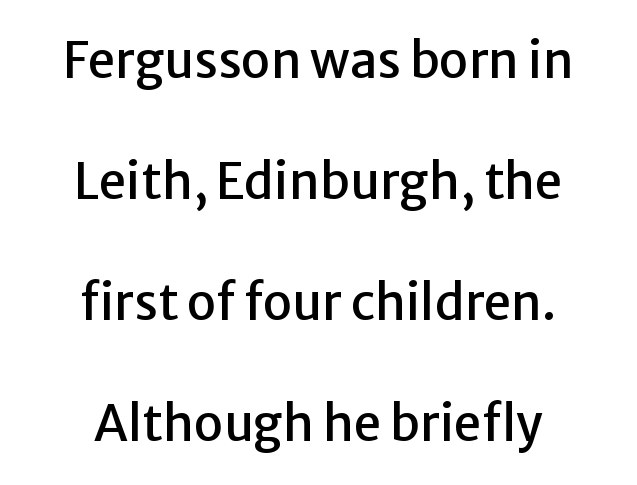
{"serif": "no", "italic": "no", "width": "normal", "stroke_contrast": "low", "x_height": "medium", "monospaced": "no", "underline": "no", "align": "center", "line_spacing": "loose", "line_spacing_ratio": 2.47, "letter_spacing": "normal", "letter_spacing_em": 0.0, "glyph_px": 49}
